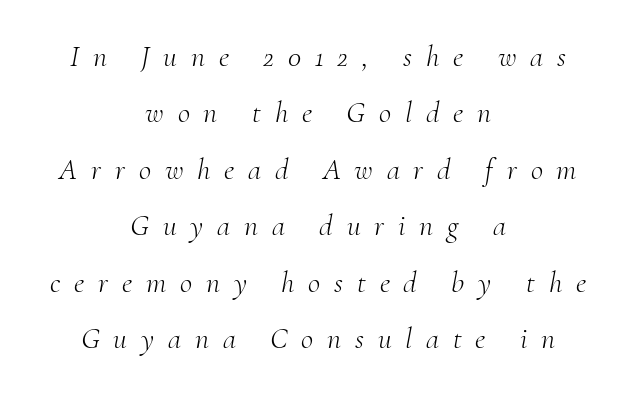
The image shows 30 px light serif type, italic (leaning right); set centered, line spacing 1.88x, unusually wide letter spacing (+0.46 em), not underlined; medium stroke contrast and a small x-height.
